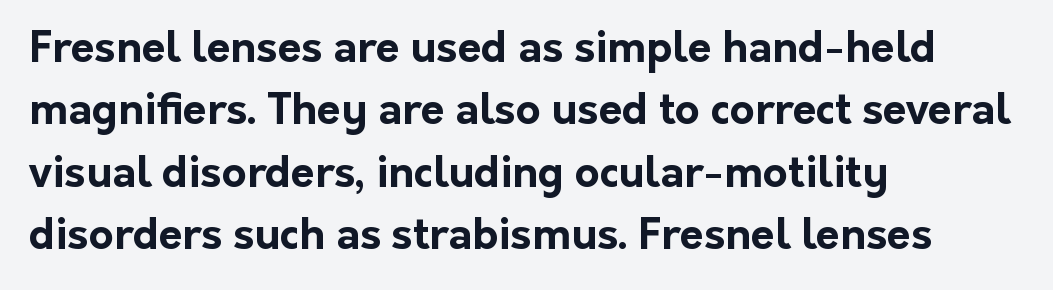
The image shows 43 px bold sans-serif type, upright; set left-aligned, normal line spacing (1.45x), normal letter spacing, not underlined; low stroke contrast and a medium x-height.
